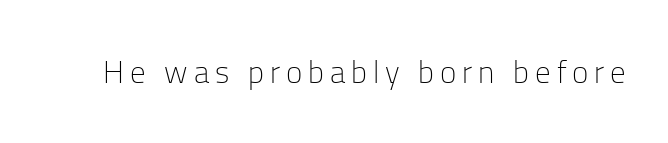
Q: Is the text bold? A: No.
Q: Is the text italic (slanted)? A: No, it is upright.
Q: Is the typeface a serif or a sans-serif typeface? A: Sans-serif.
Q: Is the text underlined? A: No.
Q: Width (condensed, normal, or wide)? A: Normal.
Q: Stroke contrast? A: Low.
Q: x-height? A: Medium.
Q: Monospaced? A: No.
